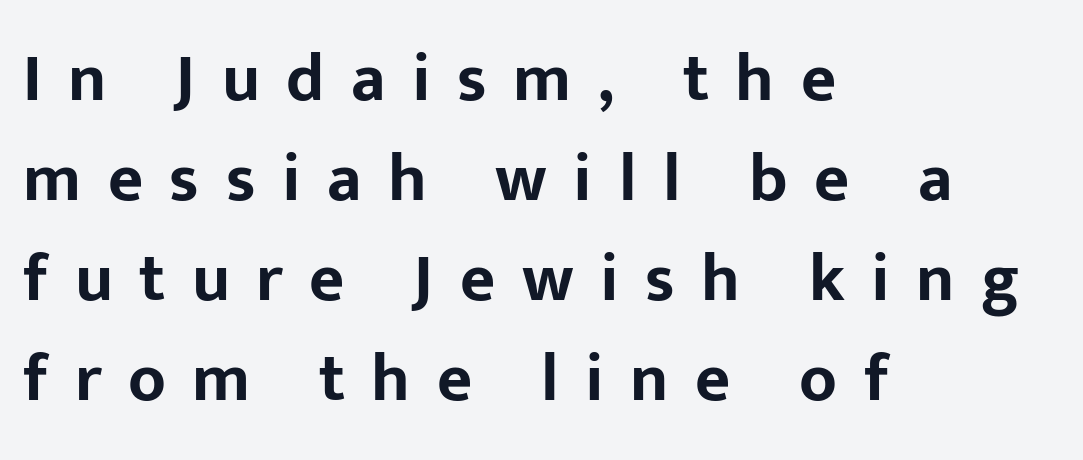
Q: Is the text bold? A: Yes.
Q: Is the text italic (slanted)? A: No, it is upright.
Q: Is the typeface a serif or a sans-serif typeface? A: Sans-serif.
Q: Is the text underlined? A: No.
Q: How is the paragraph aligned? A: Left-aligned.
Q: Is the spacing between letters normal or unusually wide? A: Unusually wide.
Q: Is the spacing between lines tight, normal or loose? A: Normal.
Q: Width (condensed, normal, or wide)? A: Normal.
Q: Stroke contrast? A: Low.
Q: x-height? A: Medium.
Q: Monospaced? A: No.
